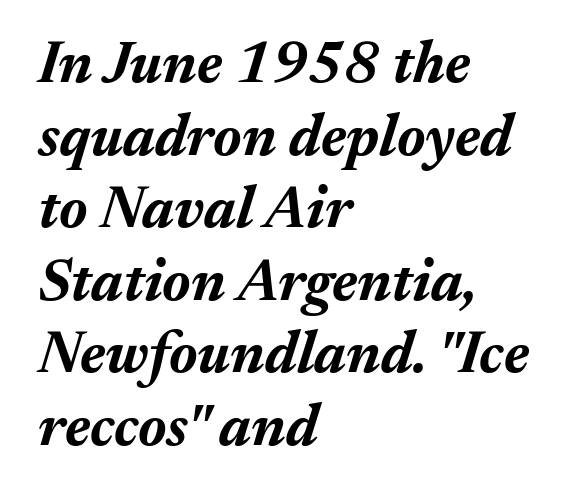
{"italic": "yes", "lean": "right", "slant_degrees": 17, "bold": "yes", "weight": "bold", "width": "normal", "stroke_contrast": "medium", "x_height": "medium", "monospaced": "no", "underline": "no", "align": "left", "line_spacing_ratio": 1.23, "letter_spacing": "normal", "letter_spacing_em": 0.0, "glyph_px": 59}
